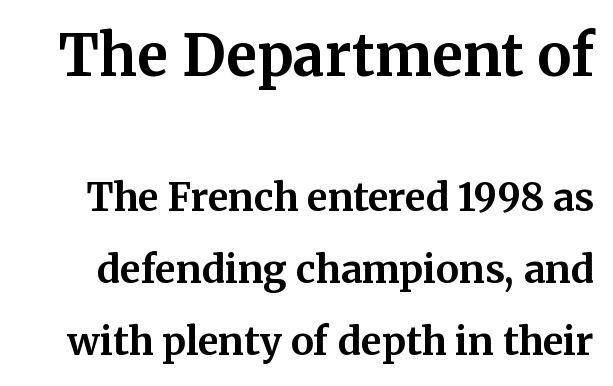
The image shows 57 px bold serif type, upright; set loose line spacing (1.9x), normal letter spacing, not underlined; the first (top) block is 1.5x larger; medium stroke contrast and a medium x-height.
